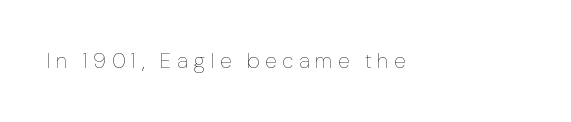
Q: Is the text bold? A: No.
Q: Is the text italic (slanted)? A: No, it is upright.
Q: Is the text underlined? A: No.
Q: How is the paragraph aligned? A: Left-aligned.
Q: Is the spacing between letters normal or unusually wide? A: Unusually wide.
